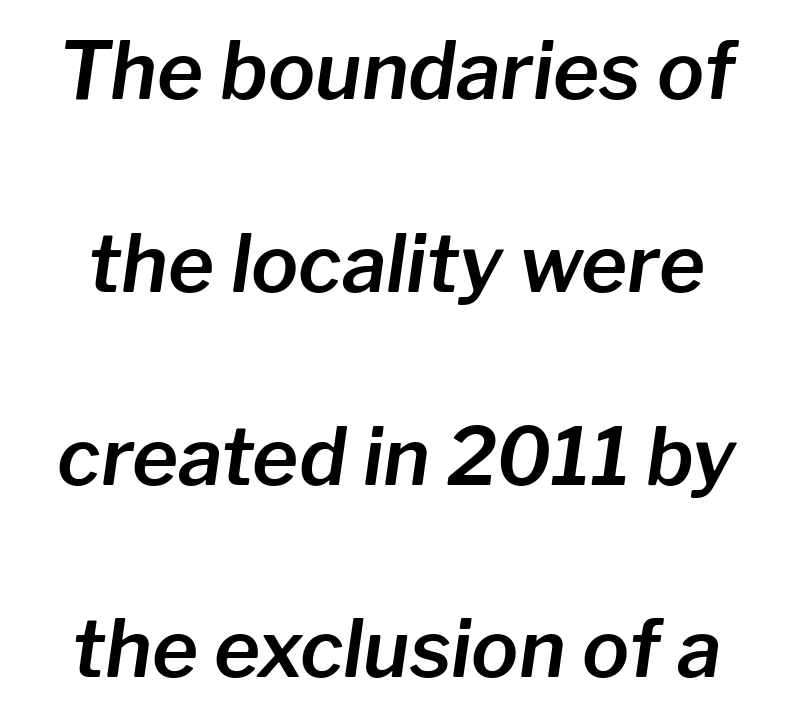
Character widths vary here, with narrow letters taking less room than wide ones. A typesetter would call this zero additional tracking. Is there much room between lines? Yes — plenty of vertical air separates them. Bare-footed words on every line.
